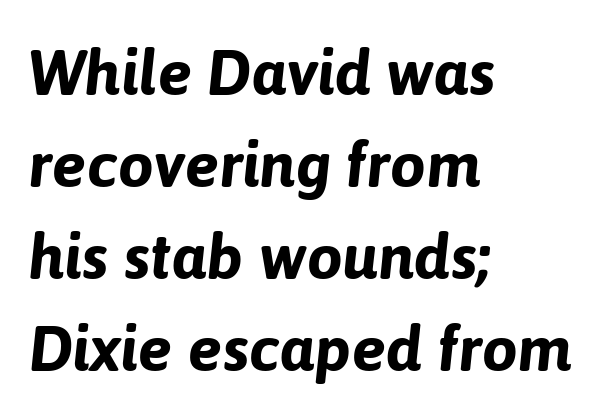
Q: Is the text bold? A: Yes.
Q: Is the text italic (slanted)? A: Yes, it leans right by about 6 degrees.
Q: Is the text underlined? A: No.
Q: How is the paragraph aligned? A: Left-aligned.
Q: Is the spacing between letters normal or unusually wide? A: Normal.
Q: Is the spacing between lines tight, normal or loose? A: Normal.
Q: Width (condensed, normal, or wide)? A: Normal.
Q: Stroke contrast? A: Low.
Q: x-height? A: Medium.
Q: Monospaced? A: No.
